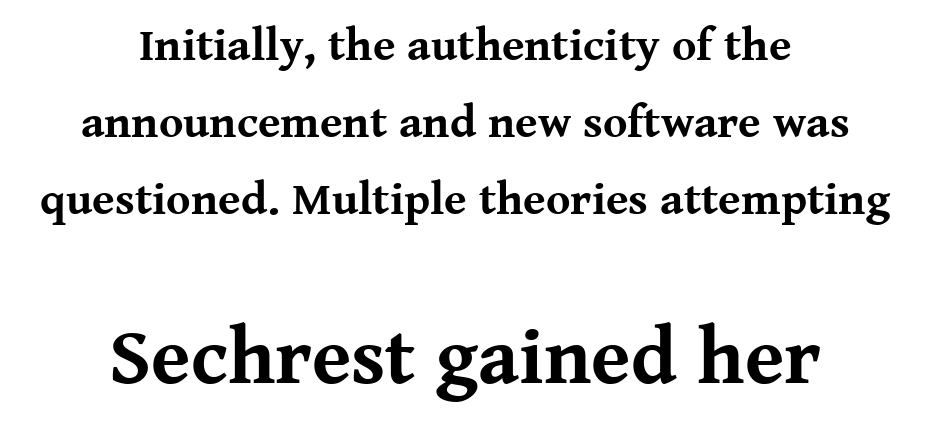
Proportional: the letters do not fall into vertical columns. The later block is typeset at a bigger size than the earlier block. The block of text has a typical density, with ordinary space between rows. These lines are composed in type with serifs. One-word summary of the alignment: center. The specimen omits any rule beneath the text block's lines.
